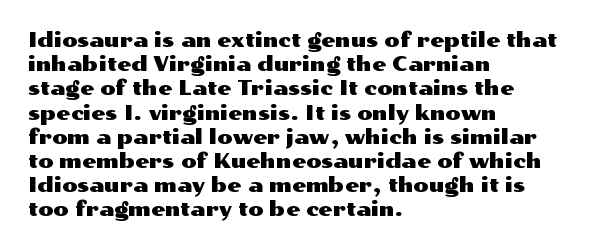
If you drew a line through each stem, it would be perfectly vertical. The line texture is even and compact thanks to regular tracking. Which margin do the lines hug? The left one — the right edge is uneven. Letters rest on an invisible, unmarked baseline.
